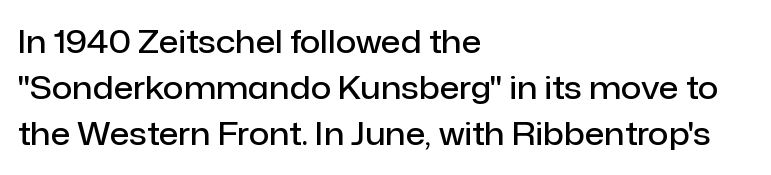
Q: Is the text bold? A: Semi-bold.
Q: Is the text italic (slanted)? A: No, it is upright.
Q: Is the typeface a serif or a sans-serif typeface? A: Sans-serif.
Q: Is the text underlined? A: No.
Q: How is the paragraph aligned? A: Left-aligned.
Q: Is the spacing between letters normal or unusually wide? A: Normal.
Q: Is the spacing between lines tight, normal or loose? A: Normal.
Q: Width (condensed, normal, or wide)? A: Normal.
Q: Stroke contrast? A: Low.
Q: x-height? A: Medium.
Q: Monospaced? A: No.
